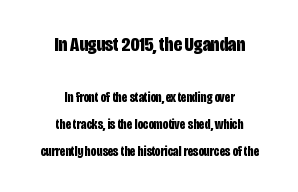
Each line is balanced around a shared central axis. The block sitting higher on the canvas is the one with enlarged characters. Look at the tracking — it's just the regular setting, nothing added. This rendering features lettering with no underline. Does the weight exceed regular? Yes, all the way to bold.
